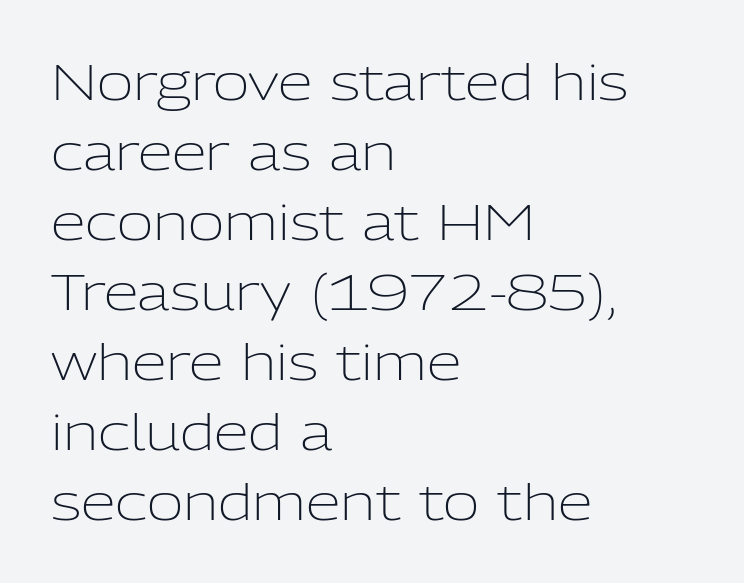
The image shows 50 px light sans-serif type, upright; set left-aligned, normal line spacing (1.4x), normal letter spacing, not underlined; low stroke contrast and a medium x-height.
